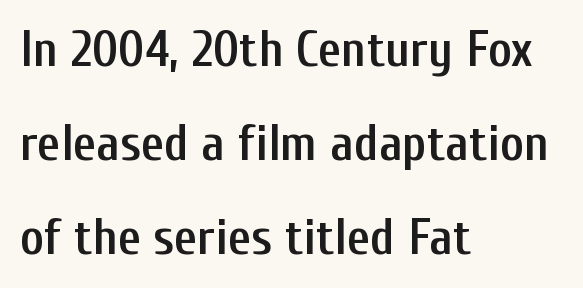
The rendering uses natural spacing where letterforms have individual widths. Does the copy run flush right? No — it runs flush left. Emphasis by weight is partial: semibold. The passage shown is not underscored anywhere. Is the letter spacing exaggerated? No — it looks like the ordinary default. Does the lettering tilt? It doesn't — this is upright.
